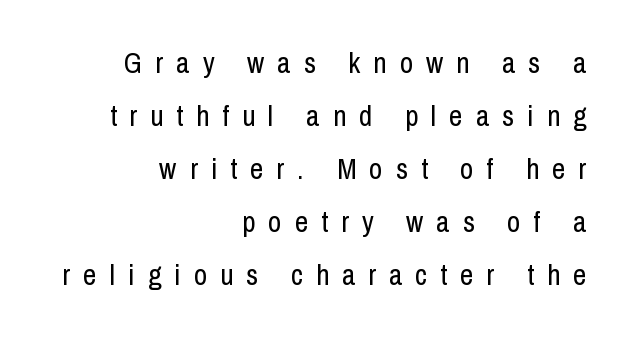
The image shows 29 px regular-weight, condensed sans-serif type, upright; set right-aligned, line spacing 1.83x, unusually wide letter spacing (+0.45 em), not underlined; low stroke contrast and a medium x-height.
